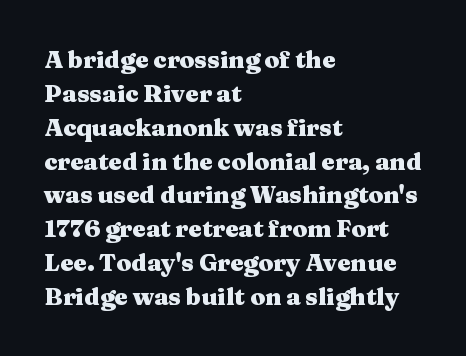
{"italic": "no", "bold": "yes", "underline": "no", "align": "left", "line_spacing": "normal", "line_spacing_ratio": 1.41, "letter_spacing": "normal", "letter_spacing_em": 0.0, "glyph_px": 24}
